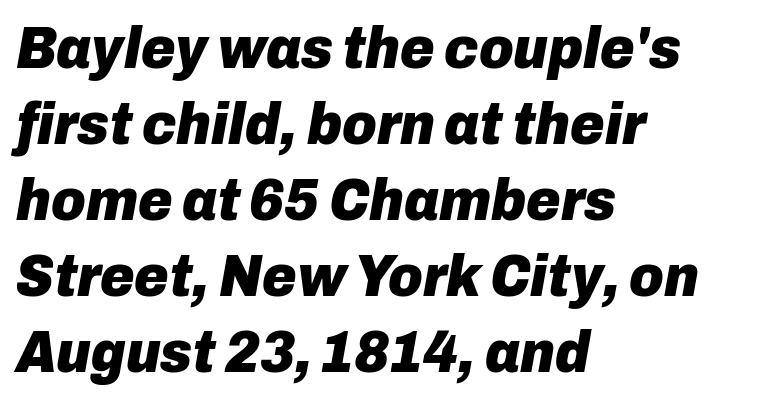
Observe the ordinary spacing: letters are neighbours, not strangers. Anything drawn beneath the words? Only blank space. Leading: standard. These lines are rendered in a variable-pitch font. Each glyph is drawn with heavy, bold strokes. Is the type slanted? Yes — the strokes lean at a clear angle.
